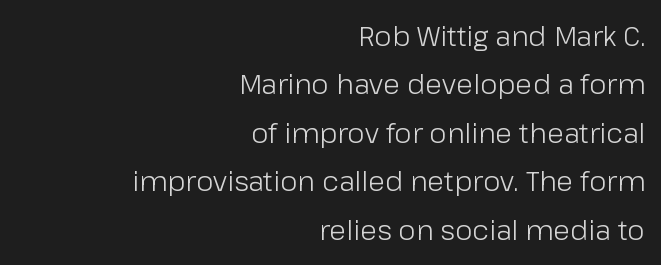
Q: Is the text bold? A: No.
Q: Is the text italic (slanted)? A: No, it is upright.
Q: Is the typeface a serif or a sans-serif typeface? A: Sans-serif.
Q: Is the text underlined? A: No.
Q: How is the paragraph aligned? A: Right-aligned.
Q: Is the spacing between letters normal or unusually wide? A: Normal.
Q: Width (condensed, normal, or wide)? A: Normal.
Q: Stroke contrast? A: Low.
Q: x-height? A: Medium.
Q: Monospaced? A: No.
